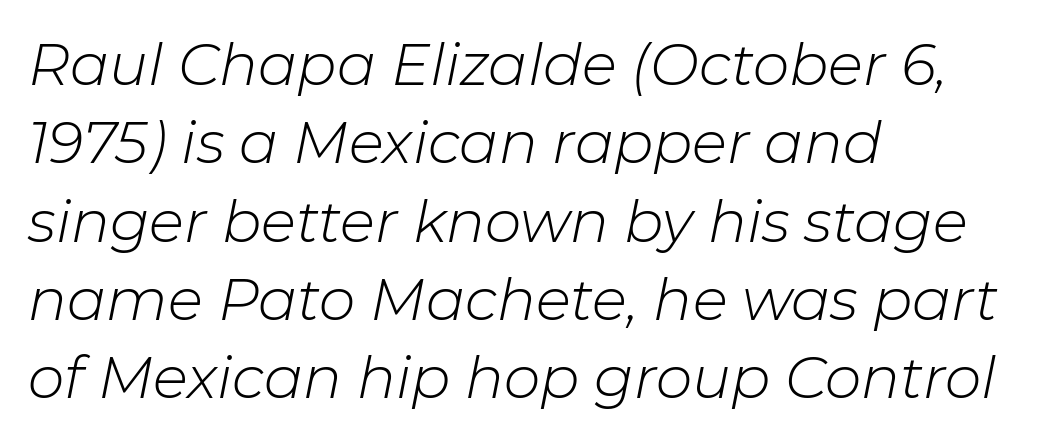
Visually the block forms a straight wall on the left and a jagged coastline on the right. Do the characters align in a grid? No, the font is proportional. Is this a heavy cut? Hardly; it is regular or lighter. Unmarked baselines from the first word to the last.
